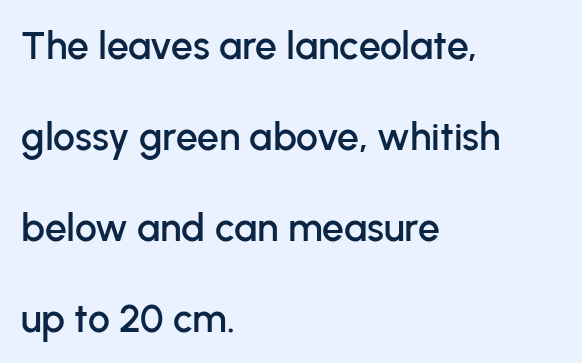
Observe the absence of serifs on each vertical stroke in this sample. The paragraph shown leans on its left margin. Unmarked baselines from the first word to the last. Every character sits straight up, as roman type does. Each letter keeps its own natural width here, so spacing adapts to shape.
